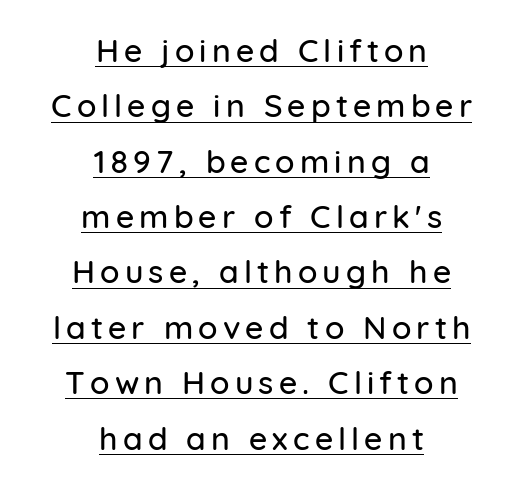
{"serif": "no", "italic": "no", "width": "normal", "stroke_contrast": "low", "x_height": "medium", "monospaced": "no", "underline": "yes", "align": "center", "line_spacing_ratio": 1.73, "glyph_px": 32}
